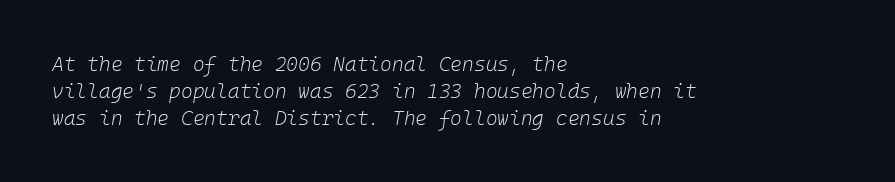
Weight: in the light-to-regular range. Lines of text with bare space underneath. What stands out about the letter spacing? Nothing — it is the standard amount. Does the lettering tilt? It does — this is italic. Regular leading. Teacher's note: observe the even left margin — that is flush-left alignment.
